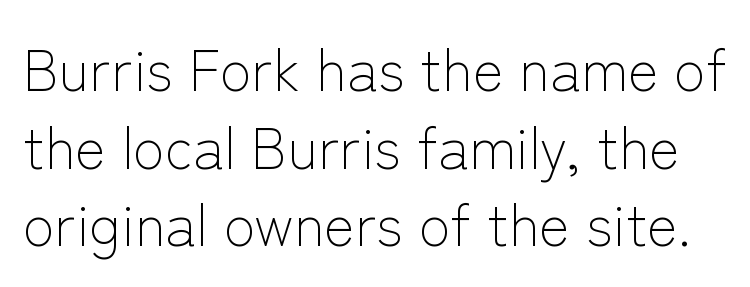
Ink coverage per letter is moderate at most. The space between consecutive lines is moderate. Has an underline been added? It has not. Do the characters align in a grid? No, the font is proportional. This sample uses an upright cut, with every glyph sitting square on the baseline.
